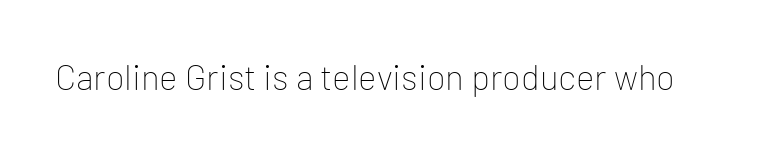
Regarding serifs, this sample does without them. The gaps between neighbouring characters are ordinary and unremarkable. Varying glyph widths throughout — classic text-font behaviour. Italic: no, the glyphs are upright roman. The font sits on the lighter half of the weight spectrum, regular included. Descenders are the only things crossing below the line.
